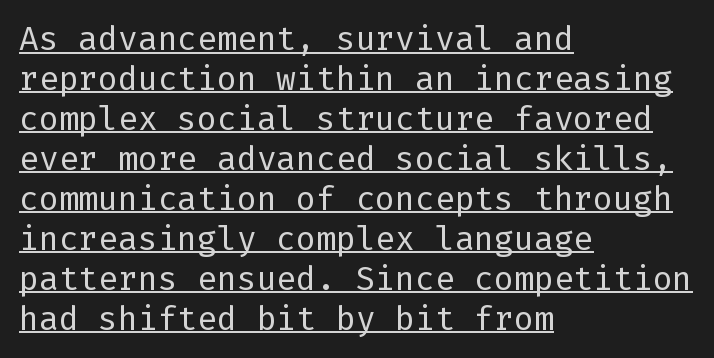
Q: Is the text bold? A: No.
Q: Is the text italic (slanted)? A: No, it is upright.
Q: Is the typeface a serif or a sans-serif typeface? A: Sans-serif.
Q: Is the text underlined? A: Yes.
Q: How is the paragraph aligned? A: Left-aligned.
Q: Is the spacing between letters normal or unusually wide? A: Normal.
Q: Width (condensed, normal, or wide)? A: Normal.
Q: Stroke contrast? A: Low.
Q: x-height? A: Medium.
